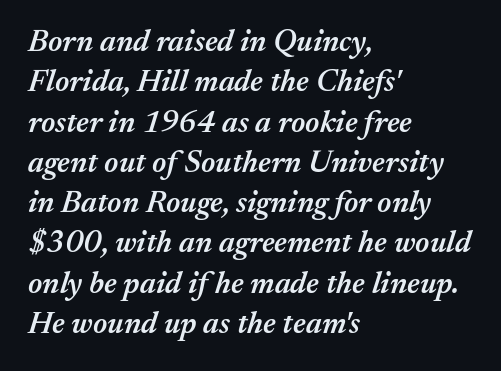
These lines are set flush left with a ragged right edge. The specimen reads as italic at a glance. Baseline-to-baseline distance is the conventional proportion of letter height. Summary of weight: moderately heavy, a semibold.
